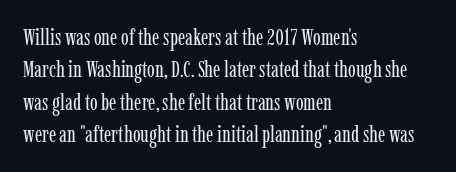
{"italic": "no", "bold": "no", "underline": "no", "align": "left", "line_spacing": "normal", "line_spacing_ratio": 1.41, "letter_spacing": "normal", "letter_spacing_em": 0.0, "glyph_px": 23}
